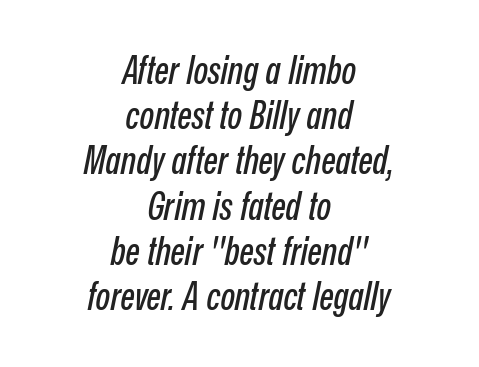
The image shows 38 px condensed type, italic (leaning right); set centered, line spacing 1.19x, normal letter spacing, not underlined; low stroke contrast and a medium x-height.
